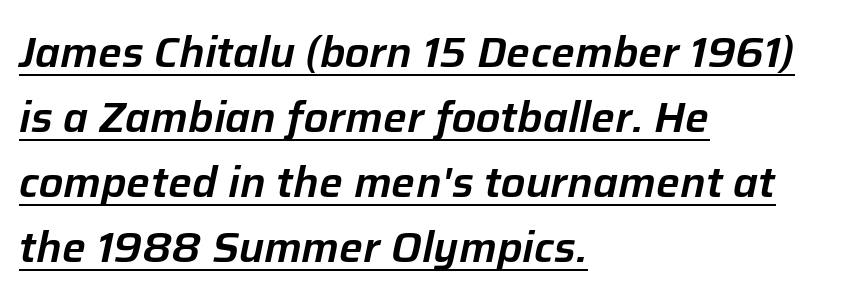
{"italic": "yes", "lean": "right", "slant_degrees": 12, "width": "normal", "stroke_contrast": "low", "x_height": "medium", "monospaced": "no", "underline": "yes", "align": "left", "line_spacing": "normal", "line_spacing_ratio": 1.55, "letter_spacing": "normal", "letter_spacing_em": 0.0, "glyph_px": 42}
